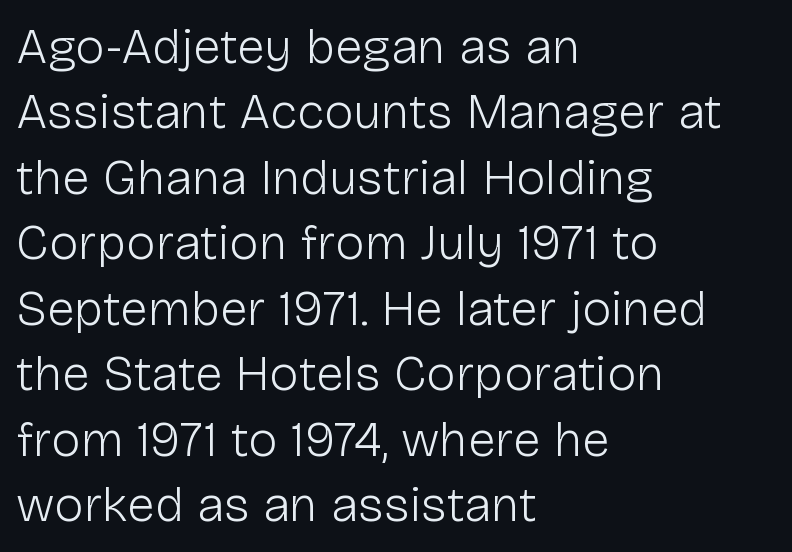
{"serif": "no", "italic": "no", "bold": "no", "weight": "light", "width": "normal", "stroke_contrast": "low", "x_height": "medium", "monospaced": "no", "underline": "no", "align": "left", "line_spacing": "normal", "line_spacing_ratio": 1.31, "letter_spacing": "normal", "letter_spacing_em": 0.0, "glyph_px": 50}
